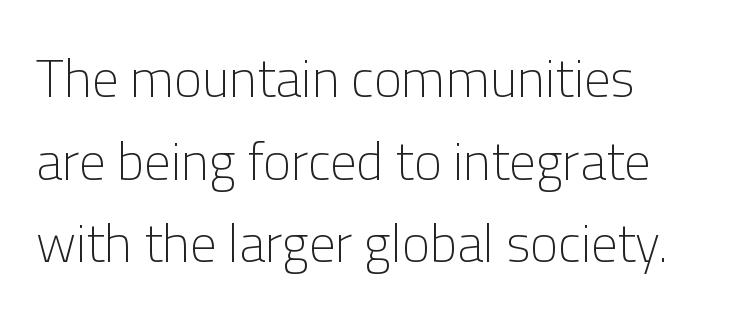
{"serif": "no", "italic": "no", "bold": "no", "weight": "light", "width": "normal", "stroke_contrast": "low", "x_height": "medium", "monospaced": "no", "underline": "no", "line_spacing": "normal", "line_spacing_ratio": 1.56, "letter_spacing": "normal", "letter_spacing_em": 0.0, "glyph_px": 53}
